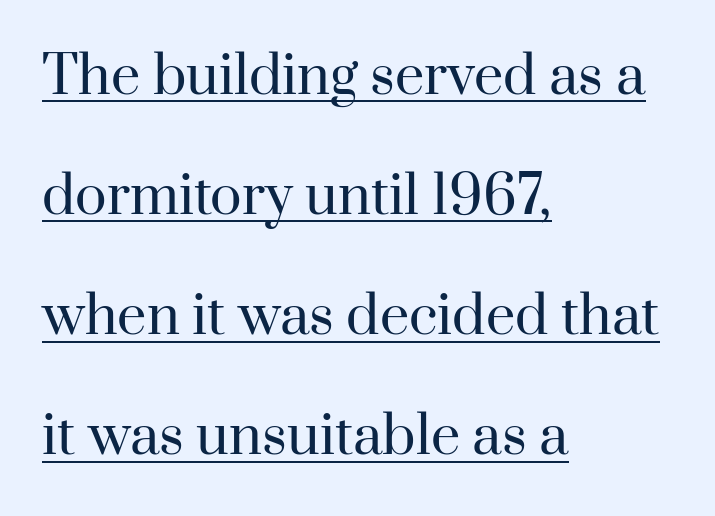
{"serif": "yes", "italic": "no", "bold": "no", "weight": "regular", "width": "normal", "stroke_contrast": "high", "x_height": "small", "monospaced": "no", "underline": "yes", "align": "left", "line_spacing": "loose", "line_spacing_ratio": 2.31, "letter_spacing": "normal", "letter_spacing_em": 0.0, "glyph_px": 52}
